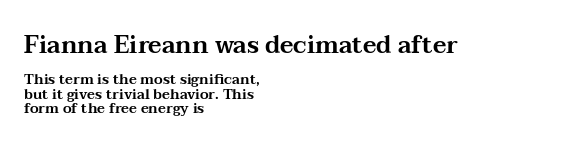
Q: Is the text italic (slanted)? A: No, it is upright.
Q: Is the text underlined? A: No.
Q: How is the paragraph aligned? A: Left-aligned.
Q: Is the spacing between letters normal or unusually wide? A: Normal.
Q: Is the spacing between lines tight, normal or loose? A: Tight.
Q: Which block of text is set in a larger size, the first (top) or the second (bottom)? A: The first (top) one.
